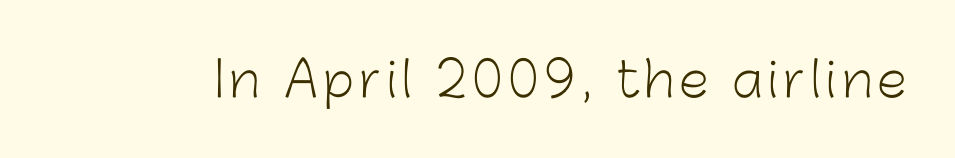
The image shows 48 px light sans-serif type, upright; set not underlined; low stroke contrast and a medium x-height.
